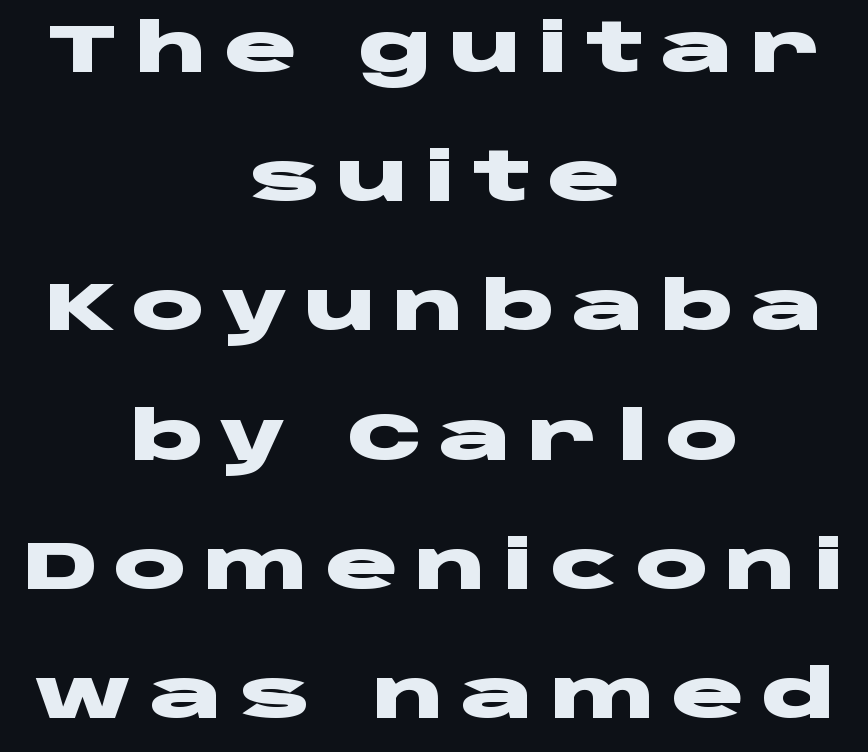
Check under the words: just untouched page. Proportional: the letters do not fall into vertical columns. Does the leading feel generous? Absolutely, it's lavish. A full-strength bold gives these letters their thick strokes. The lines are quadded center.
